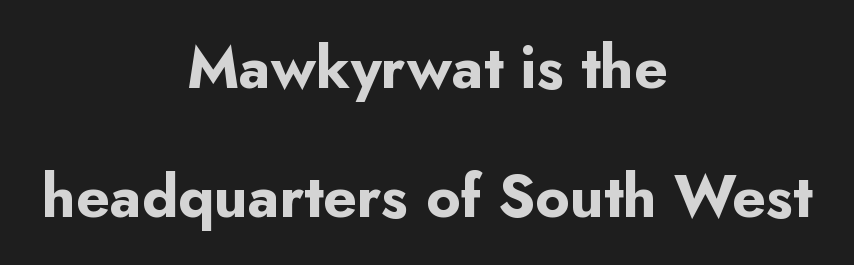
{"serif": "no", "italic": "no", "bold": "yes", "weight": "bold", "width": "normal", "stroke_contrast": "low", "x_height": "small", "monospaced": "no", "underline": "no", "align": "center", "line_spacing": "loose", "line_spacing_ratio": 2.19, "letter_spacing": "normal", "letter_spacing_em": 0.0, "glyph_px": 59}
